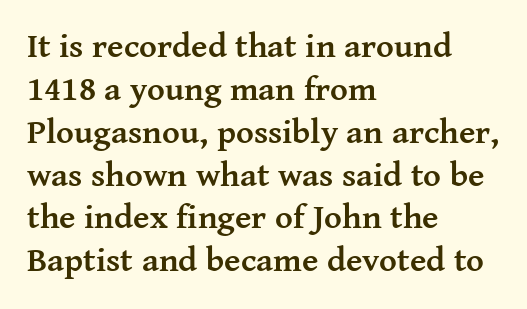
Q: Is the text bold? A: Yes.
Q: Is the text italic (slanted)? A: No, it is upright.
Q: Is the typeface a serif or a sans-serif typeface? A: Serif.
Q: Is the text underlined? A: No.
Q: How is the paragraph aligned? A: Left-aligned.
Q: Is the spacing between letters normal or unusually wide? A: Normal.
Q: Is the spacing between lines tight, normal or loose? A: Normal.
Q: Width (condensed, normal, or wide)? A: Normal.
Q: Stroke contrast? A: Medium.
Q: x-height? A: Medium.
Q: Monospaced? A: No.
